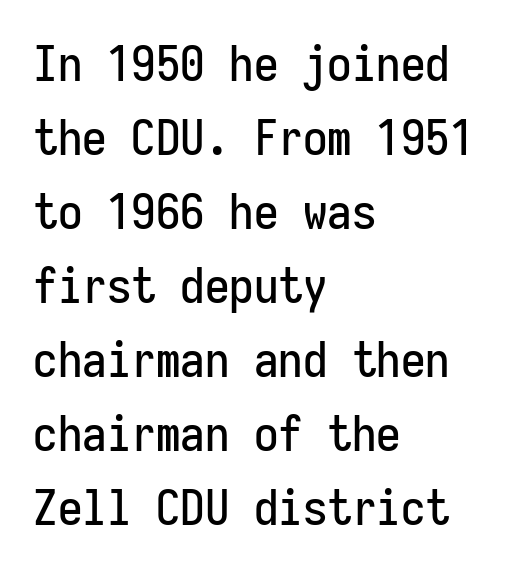
The letters carry no serifs — their stems end cleanly without finishing strokes. Is there much room between lines? A standard amount, neither cramped nor airy. Words float on clear page, feet unadorned. The passage is arranged the way most books set body copy — flush left.
